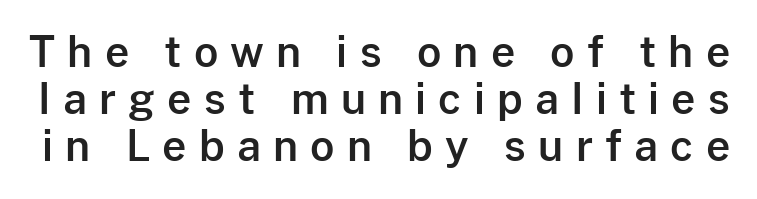
Does the leading feel generous? Not at all — it's pinched. Varying glyph widths throughout — classic text-font behaviour. The rendering inserts visible extra space after every character. Check the space under the baseline: it is left empty. The letters stand upright; this is a roman face.
